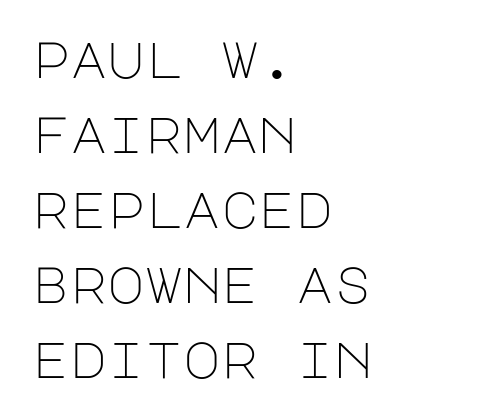
The image shows 51 px light sans-serif type, upright; set left-aligned, normal line spacing (1.47x), normal letter spacing, not underlined; low stroke contrast and a large x-height.
